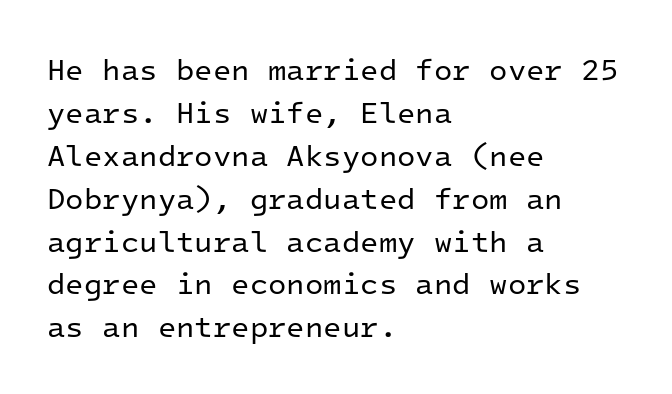
{"serif": "no", "italic": "no", "bold": "no", "weight": "regular", "width": "normal", "stroke_contrast": "low", "x_height": "medium", "monospaced": "yes", "underline": "no", "align": "left", "line_spacing": "normal", "line_spacing_ratio": 1.43, "letter_spacing": "normal", "letter_spacing_em": 0.0, "glyph_px": 30}
